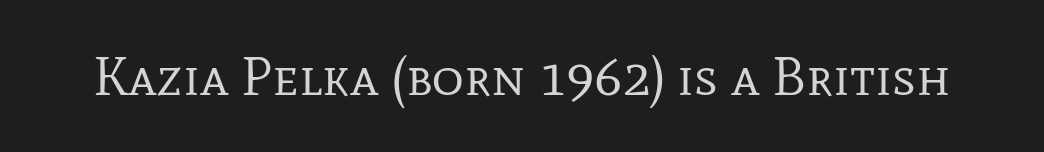
{"serif": "yes", "italic": "no", "bold": "no", "weight": "regular", "width": "normal", "stroke_contrast": "low", "x_height": "medium", "monospaced": "no", "underline": "no", "letter_spacing": "normal", "letter_spacing_em": 0.0, "glyph_px": 55}
